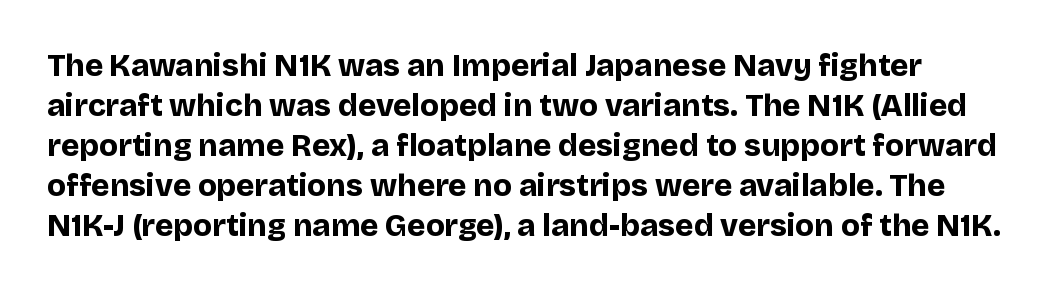
Q: Is the text bold? A: Yes.
Q: Is the text italic (slanted)? A: No, it is upright.
Q: Is the typeface a serif or a sans-serif typeface? A: Sans-serif.
Q: Is the text underlined? A: No.
Q: Is the spacing between letters normal or unusually wide? A: Normal.
Q: Is the spacing between lines tight, normal or loose? A: Normal.
Q: Width (condensed, normal, or wide)? A: Normal.
Q: Stroke contrast? A: Low.
Q: x-height? A: Large.
Q: Monospaced? A: No.
